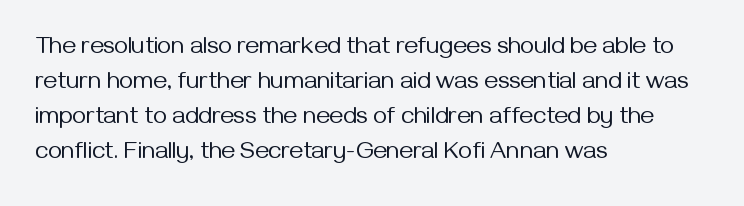
The image shows 24 px text type, upright; set left-aligned, normal line spacing (1.46x), normal letter spacing, not underlined.
